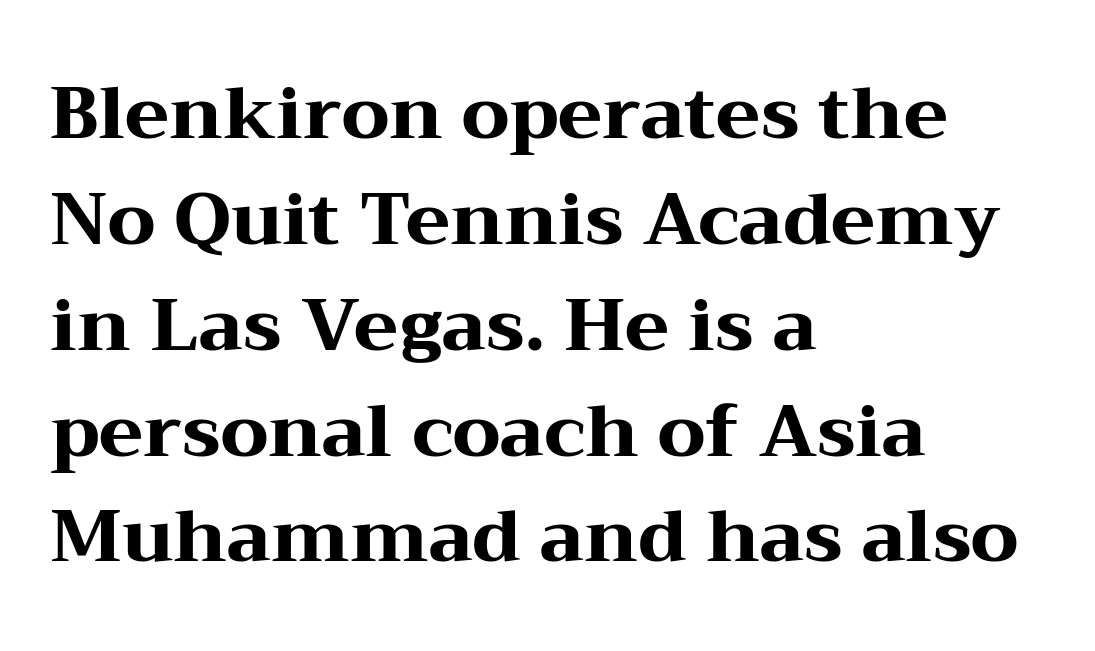
Each row of text sits above clean, open space. Compared with typical body copy, the letter spacing here is the same. This sample uses an upright cut, with every glyph sitting square on the baseline. One glance says typical: line gaps are just what's usual. You could not count columns in this text — the font is proportionally spaced. Stroke thickness is high; the sample reads as a true bold.
